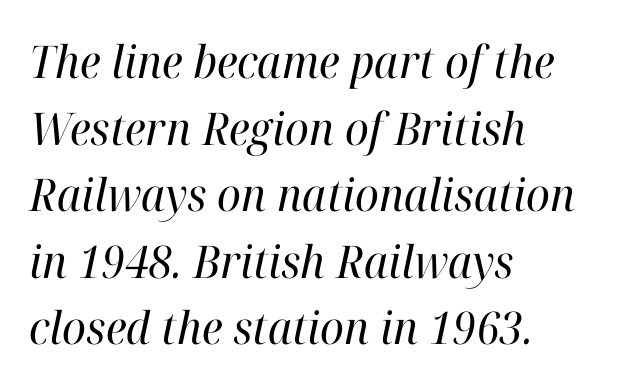
The image shows 45 px regular-weight serif type, italic (leaning right); set left-aligned, normal line spacing (1.48x), normal letter spacing, not underlined; high stroke contrast and a medium x-height.
